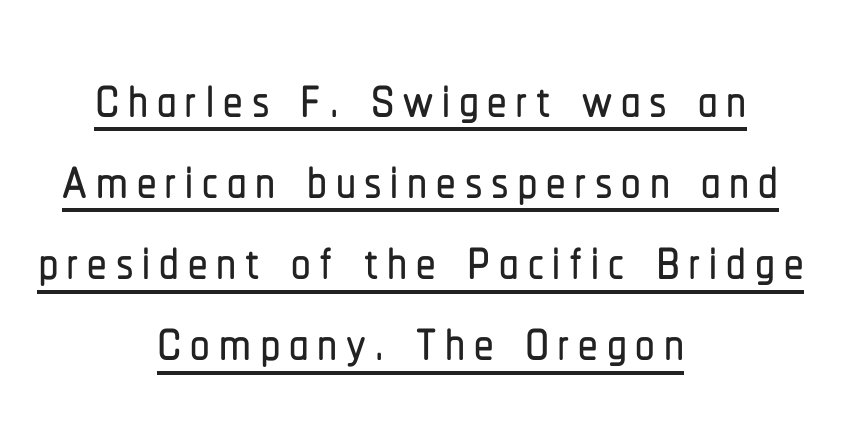
{"serif": "no", "italic": "no", "width": "condensed", "stroke_contrast": "low", "x_height": "medium", "monospaced": "no", "underline": "yes", "align": "center", "line_spacing": "tight", "line_spacing_ratio": 1.04, "glyph_px": 78}
